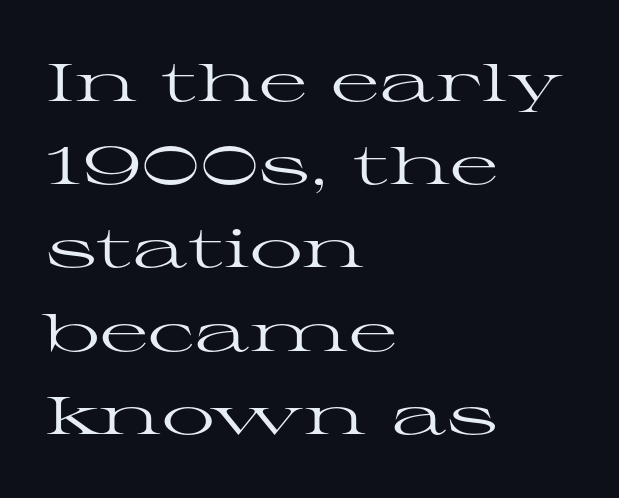
A serif font was chosen for this passage. Compared with typical paragraphs, the rows here are spaced about the same. This is the regular roman posture of the typeface. Is the stroke heavy? The answer is a plain regular-or-lighter.
